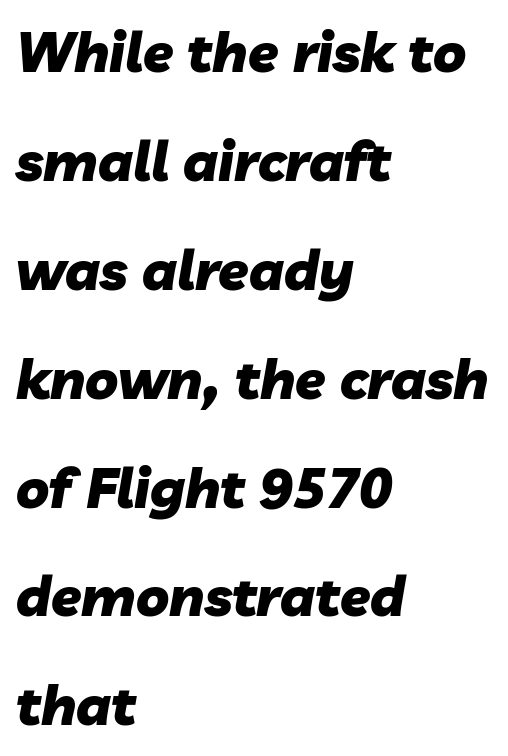
{"italic": "yes", "lean": "right", "slant_degrees": 10, "bold": "yes", "weight": "heavy", "width": "normal", "stroke_contrast": "low", "x_height": "medium", "monospaced": "no", "underline": "no", "align": "left", "line_spacing": "loose", "line_spacing_ratio": 1.98, "letter_spacing": "normal", "letter_spacing_em": 0.0, "glyph_px": 55}
